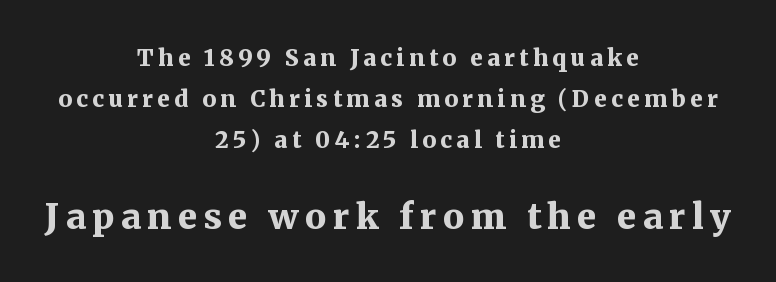
{"serif": "yes", "italic": "no", "bold": "yes", "weight": "bold", "width": "normal", "stroke_contrast": "medium", "x_height": "medium", "monospaced": "no", "underline": "no", "align": "center", "line_spacing_ratio": 1.78, "larger_block": "second", "size_ratio": 1.52, "glyph_px": 35}
